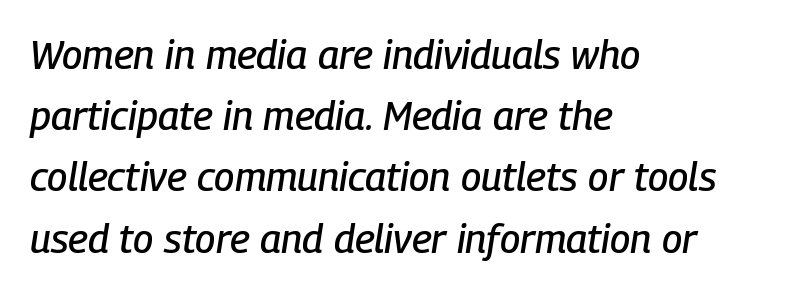
Q: Is the text italic (slanted)? A: Yes, it leans right by about 9 degrees.
Q: Is the text underlined? A: No.
Q: How is the paragraph aligned? A: Left-aligned.
Q: Is the spacing between letters normal or unusually wide? A: Normal.
Q: Is the spacing between lines tight, normal or loose? A: Normal.
Q: Width (condensed, normal, or wide)? A: Condensed.
Q: Stroke contrast? A: Low.
Q: x-height? A: Medium.
Q: Monospaced? A: No.
